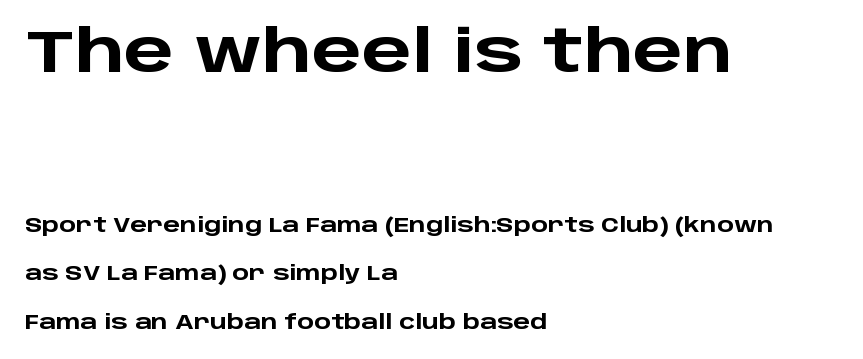
Q: Is the text bold? A: Yes.
Q: Is the text italic (slanted)? A: No, it is upright.
Q: Is the typeface a serif or a sans-serif typeface? A: Sans-serif.
Q: Is the text underlined? A: No.
Q: How is the paragraph aligned? A: Left-aligned.
Q: Is the spacing between letters normal or unusually wide? A: Normal.
Q: Is the spacing between lines tight, normal or loose? A: Loose.
Q: Which block of text is set in a larger size, the first (top) or the second (bottom)? A: The first (top) one.
Q: Width (condensed, normal, or wide)? A: Wide.
Q: Stroke contrast? A: Low.
Q: x-height? A: Large.
Q: Monospaced? A: No.
